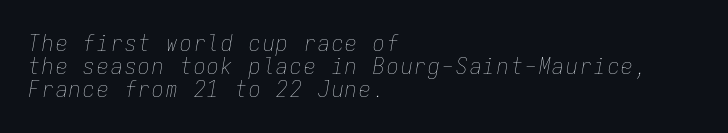
The image shows 23 px text type, italic (leaning right); set left-aligned, tight line spacing (1.01x), not underlined.
